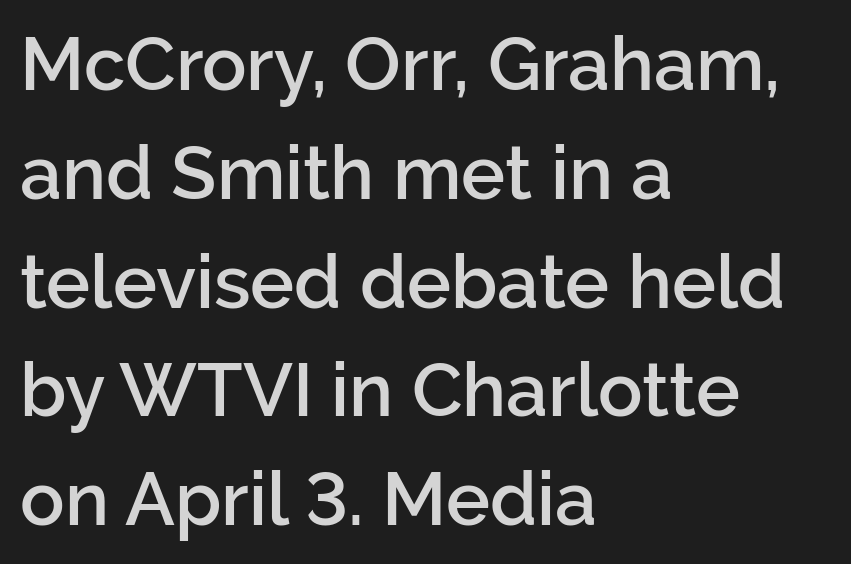
{"serif": "no", "italic": "no", "bold": "semi", "weight": "semibold", "width": "normal", "stroke_contrast": "low", "x_height": "medium", "monospaced": "no", "underline": "no", "align": "left", "line_spacing": "normal", "line_spacing_ratio": 1.47, "letter_spacing": "normal", "letter_spacing_em": 0.0, "glyph_px": 74}
